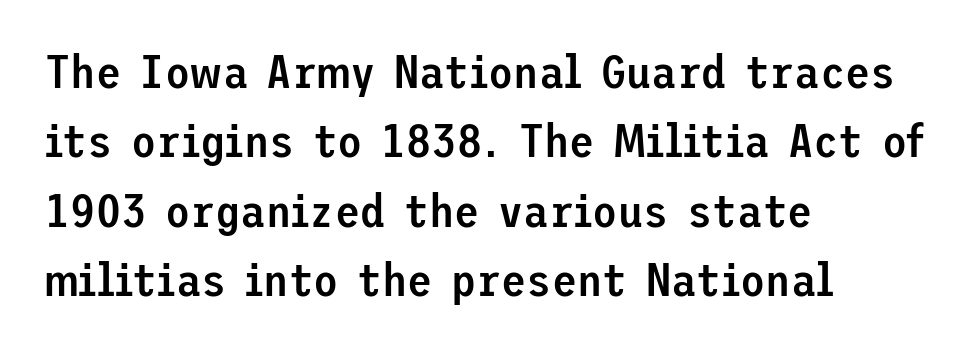
Q: Is the text bold? A: Semi-bold.
Q: Is the text italic (slanted)? A: No, it is upright.
Q: Is the typeface a serif or a sans-serif typeface? A: Sans-serif.
Q: Is the text underlined? A: No.
Q: How is the paragraph aligned? A: Left-aligned.
Q: Is the spacing between letters normal or unusually wide? A: Normal.
Q: Is the spacing between lines tight, normal or loose? A: Normal.
Q: Width (condensed, normal, or wide)? A: Normal.
Q: Stroke contrast? A: Low.
Q: x-height? A: Medium.
